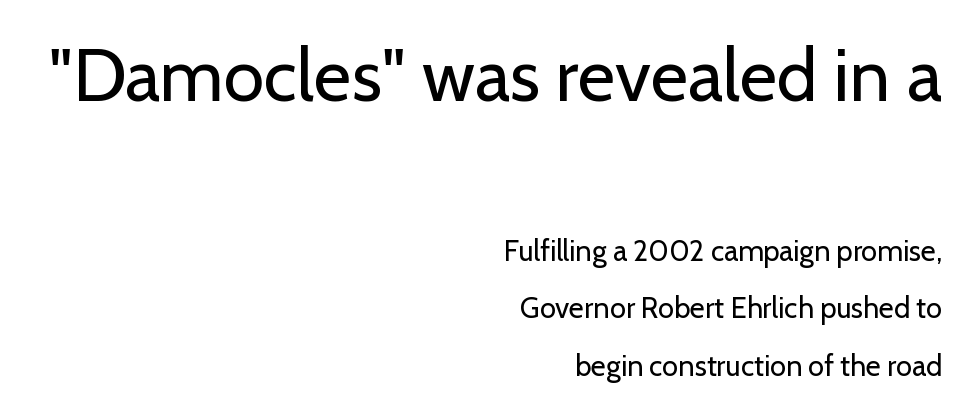
The image shows 73 px regular-weight sans-serif type, upright; set right-aligned, loose line spacing (1.98x), normal letter spacing, not underlined; the first (top) block is 2.52x larger; low stroke contrast and a medium x-height.
